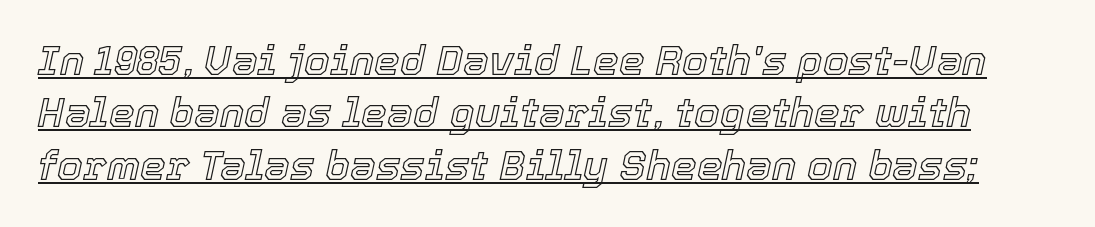
The image shows 41 px text type, italic (leaning right); set normal line spacing (1.28x), normal letter spacing, underlined; a medium x-height.
